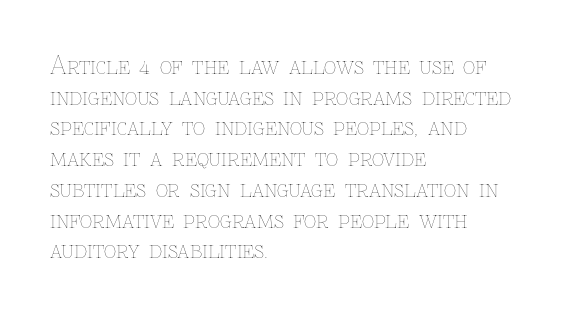
Q: Is the text bold? A: No.
Q: Is the text italic (slanted)? A: No, it is upright.
Q: Is the text underlined? A: No.
Q: How is the paragraph aligned? A: Left-aligned.
Q: Is the spacing between letters normal or unusually wide? A: Normal.
Q: Is the spacing between lines tight, normal or loose? A: Normal.
